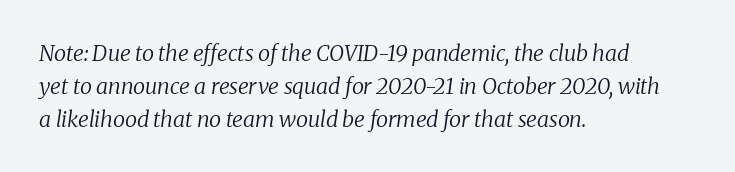
The image shows 22 px text type, italic (leaning right); set left-aligned, normal line spacing (1.49x), normal letter spacing, not underlined.
